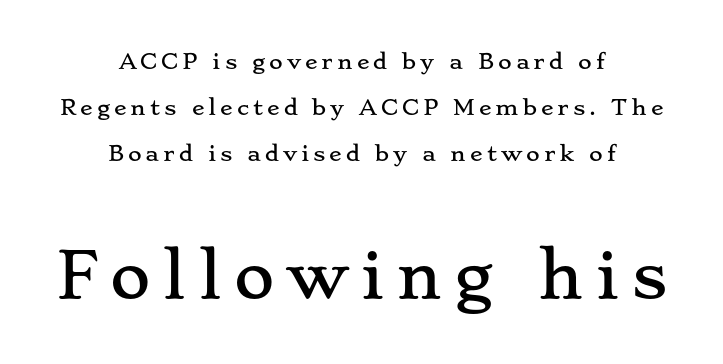
{"serif": "yes", "italic": "no", "width": "wide", "stroke_contrast": "low", "x_height": "small", "monospaced": "no", "underline": "no", "align": "center", "line_spacing": "loose", "line_spacing_ratio": 2.2, "larger_block": "second", "size_ratio": 2.95, "glyph_px": 62}
